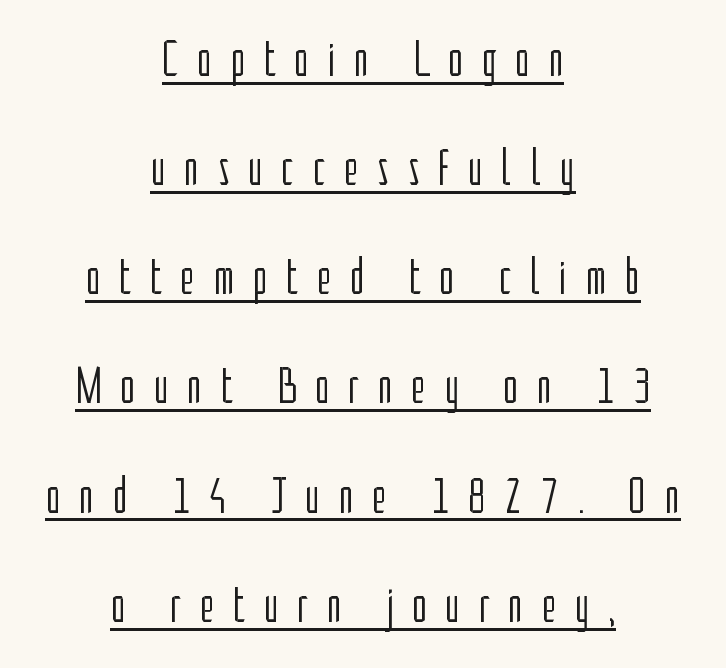
Stroke thickness stays within the range of a standard reading face or lighter. A typesetter would call this proportional, since set widths differ per character. The whitespace from short lines is split evenly between both sides. How would I describe the line gaps? Wide and relaxed.
